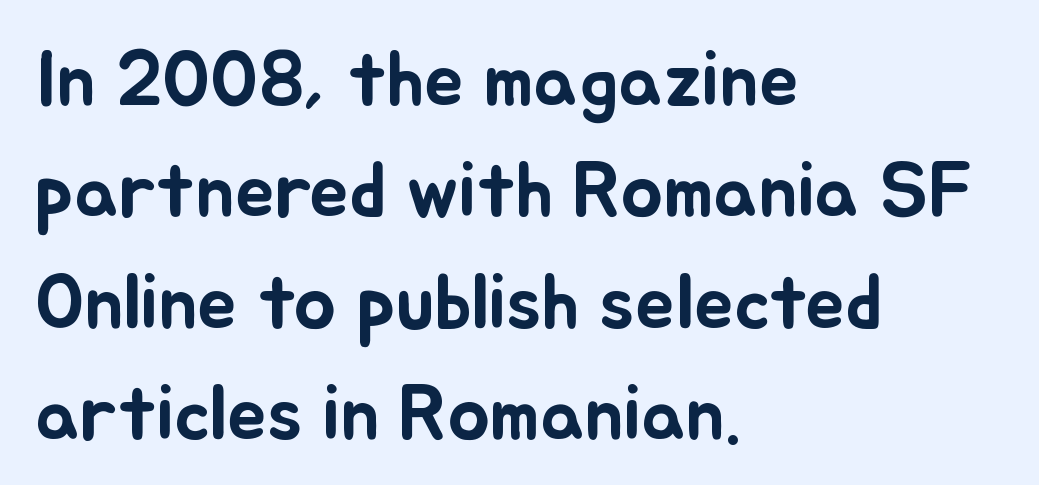
The image shows 79 px text type, upright; set left-aligned, normal line spacing (1.41x), normal letter spacing, not underlined; low stroke contrast and a small x-height.
